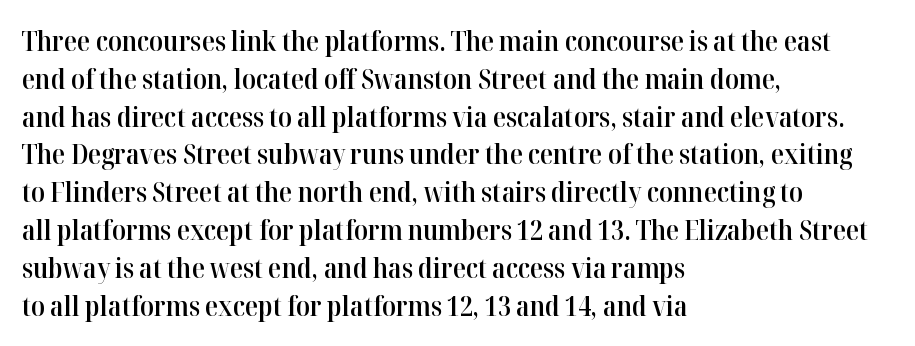
Short note: letters normally spaced. In terms of weight, the rendering is demibold, just under bold. Students, observe: this is what conventionally led text looks like. The typography opts for an upright posture over an oblique one. Each line starts at the same left margin while the right side varies. Check the space under the baseline: it is left empty.
